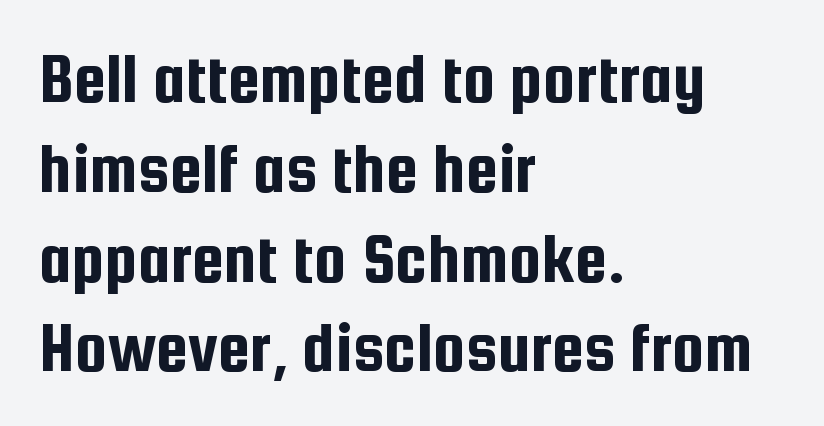
The image shows 73 px condensed sans-serif type, upright; set left-aligned, line spacing 1.23x, normal letter spacing, not underlined; low stroke contrast and a medium x-height.
